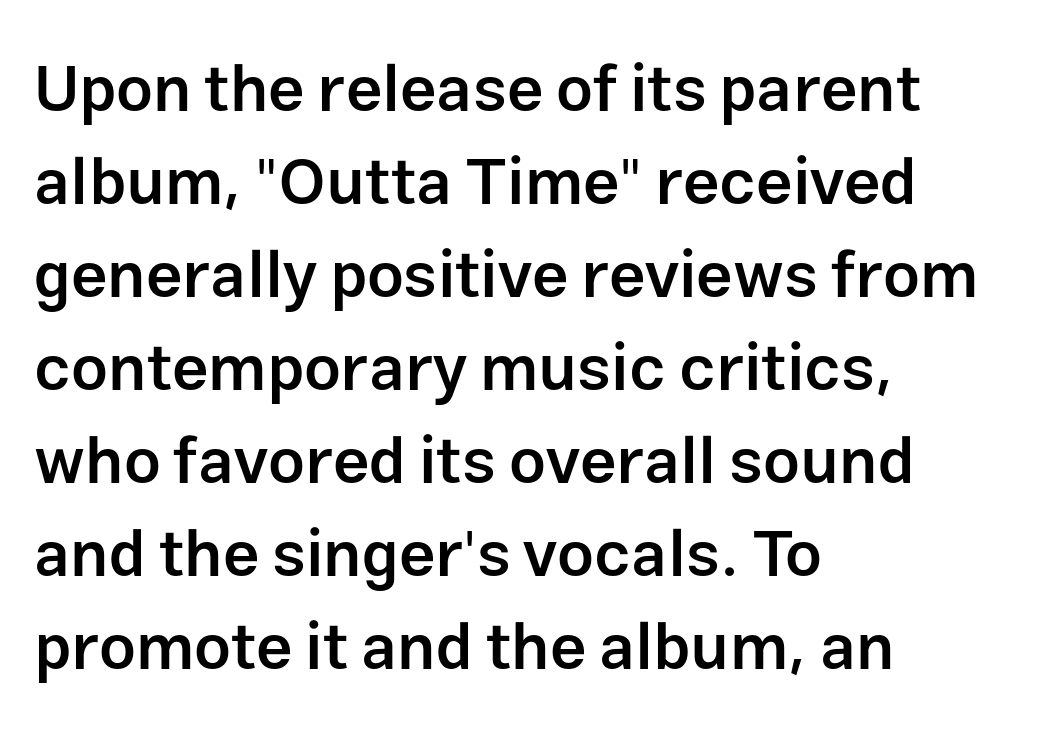
The image shows 65 px semibold sans-serif type, upright; set left-aligned, normal line spacing (1.43x), normal letter spacing, not underlined; low stroke contrast and a medium x-height.
